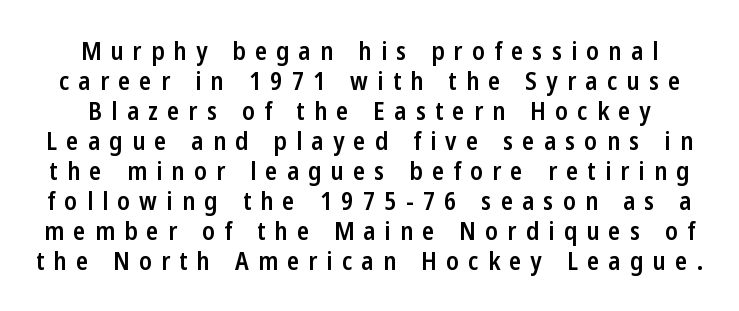
Observe the wide spacing: letters keep a clear distance from each other. The space beneath each line is pristine and unruled. These lines carry some extra weight — a demibold, not a full bold. No italicization has been applied; the sample stays upright.
